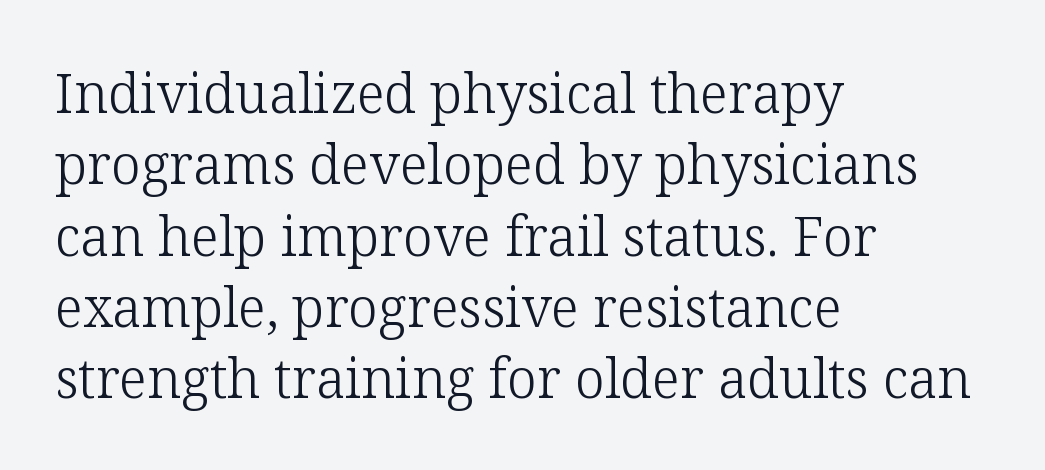
You could not count columns in this text — the font is proportionally spaced. There is no visible air inserted between adjacent glyphs. What kind of face is this? One with serifs. Weight class: somewhere from thin through regular. Ordinary non-slanted type is in use. Check the space under the baseline: it is left empty.
